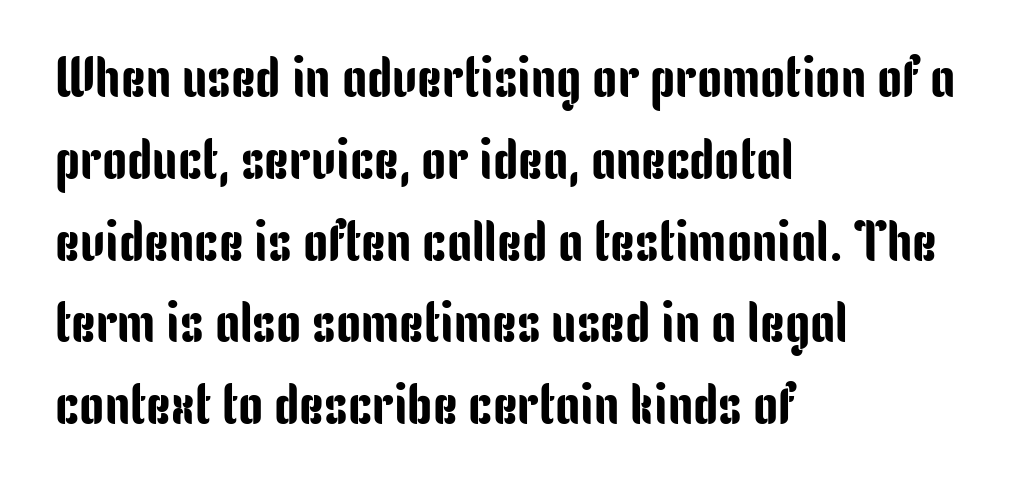
{"serif": "no", "italic": "no", "width": "condensed", "stroke_contrast": "low", "x_height": "medium", "monospaced": "no", "underline": "no", "align": "left", "line_spacing": "normal", "line_spacing_ratio": 1.46, "letter_spacing": "normal", "letter_spacing_em": 0.0, "glyph_px": 56}
